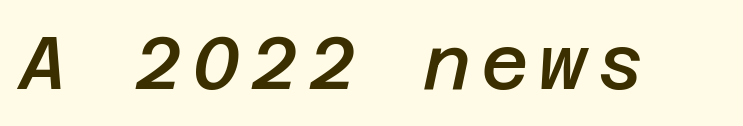
Q: Is the text bold? A: Semi-bold.
Q: Is the text italic (slanted)? A: Yes, it leans right by about 12 degrees.
Q: Is the text underlined? A: No.
Q: Width (condensed, normal, or wide)? A: Normal.
Q: Stroke contrast? A: Low.
Q: x-height? A: Large.
